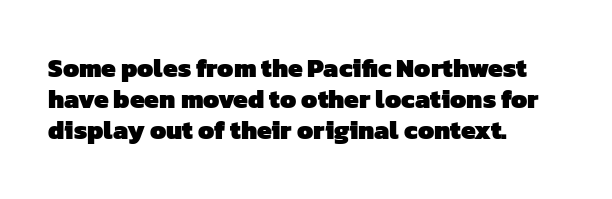
{"bold": "yes", "underline": "no", "align": "left", "line_spacing_ratio": 1.2, "letter_spacing": "normal", "letter_spacing_em": 0.0, "glyph_px": 26}
